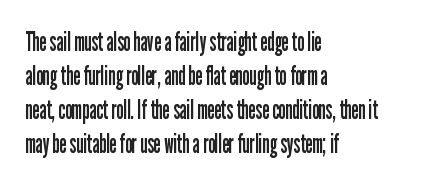
Descenders are the only things crossing below the line. All the whitespace from short lines collects on the right. Characters remain perfectly vertical along every line. The letters sit at their default tracking, neither squeezed nor spread.
